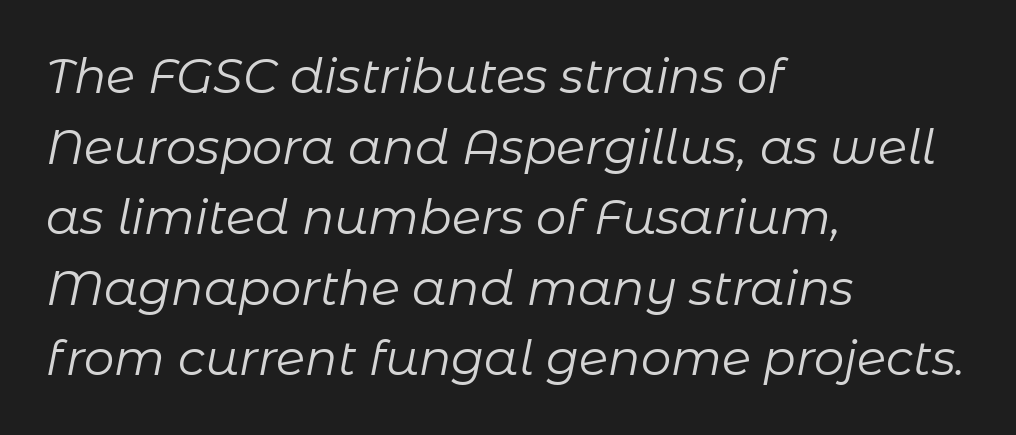
The image shows 48 px regular-weight type, italic (leaning right); set left-aligned, normal line spacing (1.47x), normal letter spacing, not underlined; low stroke contrast and a medium x-height.
